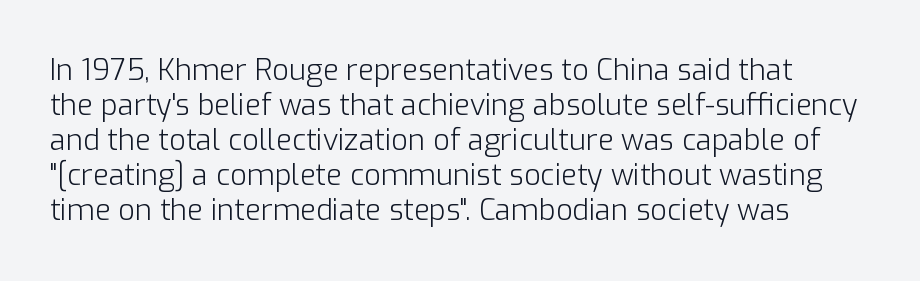
{"serif": "no", "italic": "no", "bold": "no", "weight": "light", "width": "normal", "stroke_contrast": "low", "x_height": "medium", "monospaced": "no", "underline": "no", "line_spacing_ratio": 1.21, "letter_spacing": "normal", "letter_spacing_em": 0.0, "glyph_px": 29}
